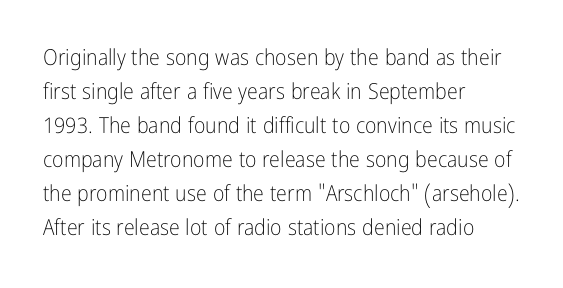
The image shows 22 px text type, upright; set left-aligned, normal line spacing (1.55x), normal letter spacing, not underlined.
